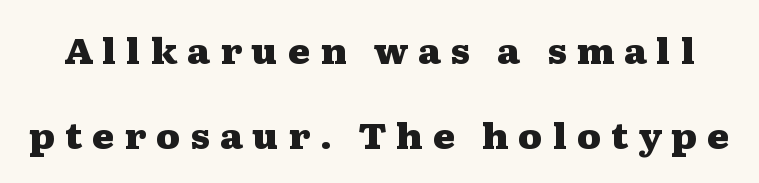
Vertical strokes here are truly vertical. Each row of text sits above clean, open space. Note the varied advance widths — an 'i' is clearly narrower than an 'm'. Compared with typical paragraphs, the rows here are farther apart.
